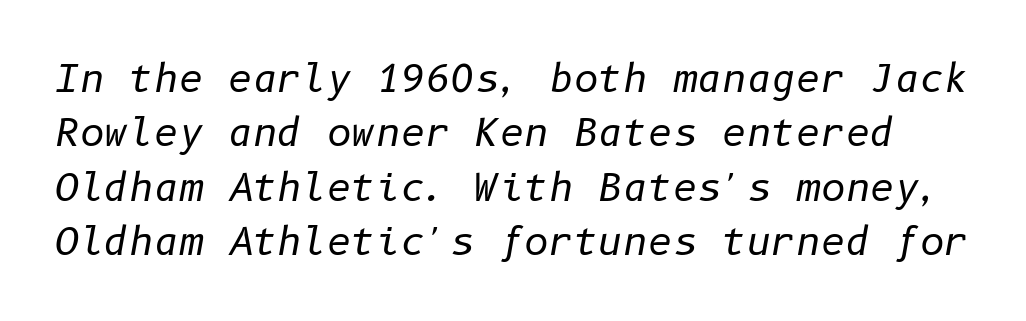
These lines sit exactly where default settings would place them. Observe the lean: these are italic letterforms. Caption: standard tracking, unaltered. Rule under the text: the space is simply empty. Vertical stems look standard width or narrower in stroke.
